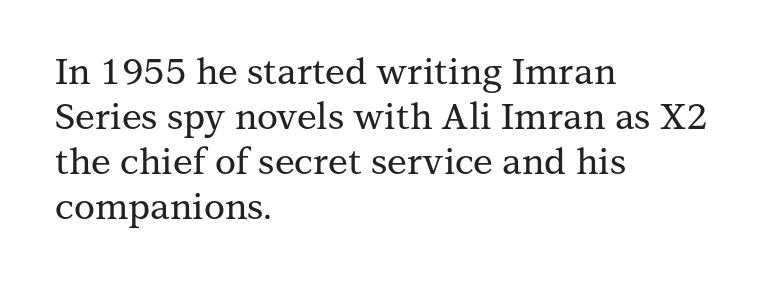
The image shows 36 px serif type, upright; set left-aligned, normal line spacing (1.25x), normal letter spacing, not underlined; medium stroke contrast and a medium x-height.
